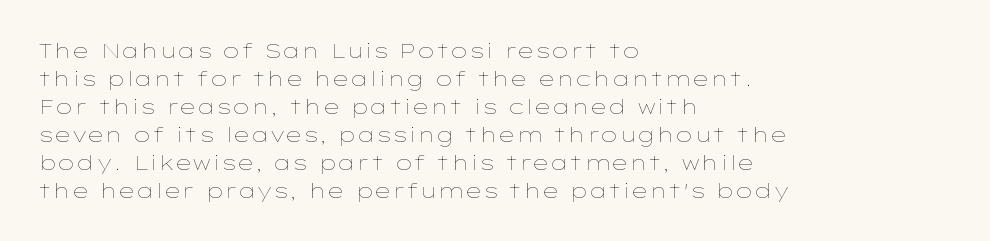
The image shows 20 px text type, upright; set left-aligned, normal line spacing (1.4x), normal letter spacing, not underlined.
